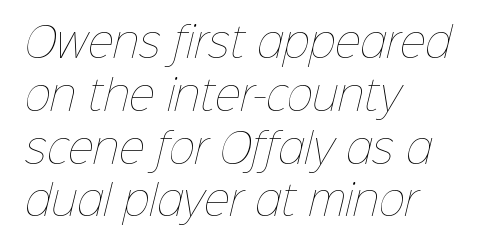
The image shows 40 px thin type; set left-aligned, normal line spacing (1.32x), normal letter spacing, not underlined; low stroke contrast and a medium x-height.
